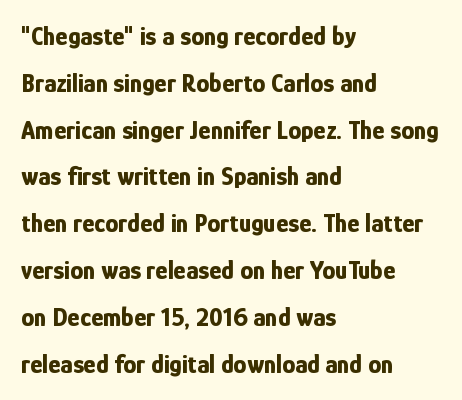
The image shows 26 px bold type, upright; set left-aligned, line spacing 1.8x, normal letter spacing, not underlined.
